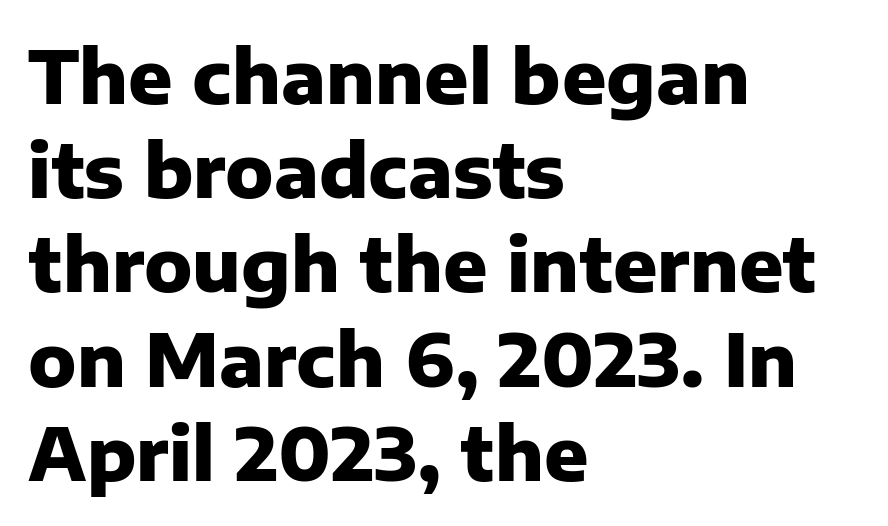
The image shows 73 px heavy sans-serif type, upright; set left-aligned, normal line spacing (1.29x), normal letter spacing, not underlined; low stroke contrast and a medium x-height.
